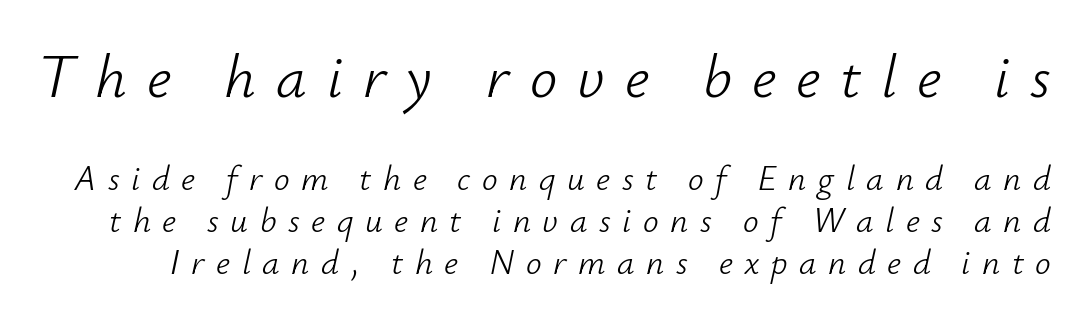
These two chunks differ in scale, with the top chunk taking the larger measure. Quick note: italic. The font is comparable to plain body text, perhaps lighter. This sample has the flowing, uneven cadence of proportional lettering.
